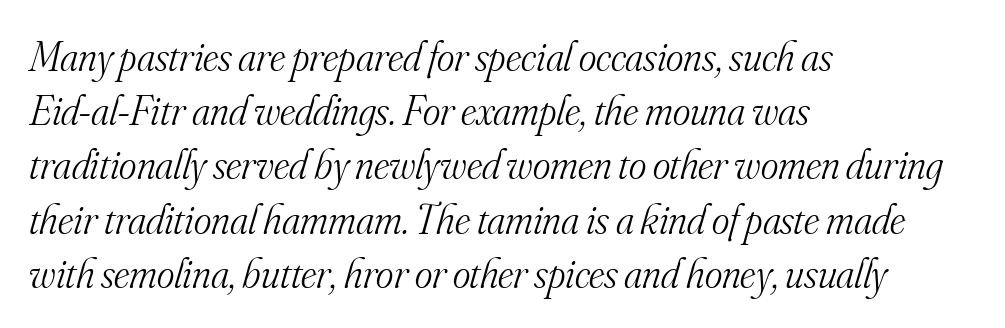
Q: Is the text bold? A: No.
Q: Is the text italic (slanted)? A: Yes, it leans right by about 16 degrees.
Q: Is the typeface a serif or a sans-serif typeface? A: Serif.
Q: Is the text underlined? A: No.
Q: How is the paragraph aligned? A: Left-aligned.
Q: Is the spacing between letters normal or unusually wide? A: Normal.
Q: Is the spacing between lines tight, normal or loose? A: Normal.
Q: Width (condensed, normal, or wide)? A: Normal.
Q: Stroke contrast? A: Medium.
Q: x-height? A: Small.
Q: Monospaced? A: No.
